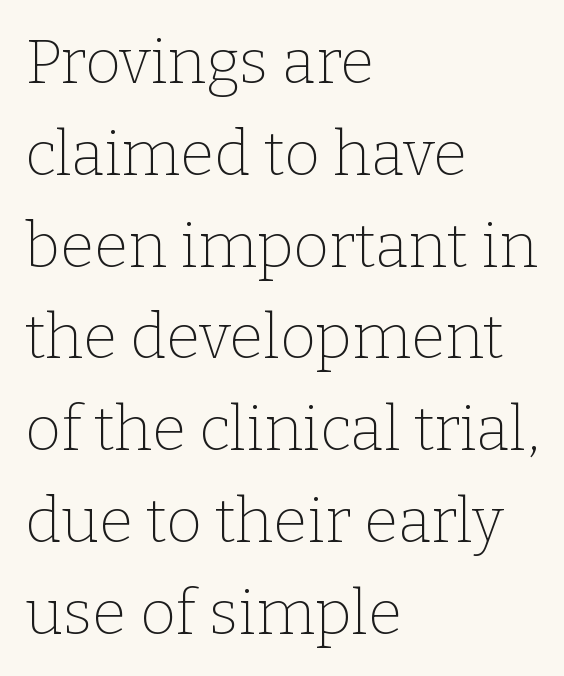
Q: Is the text bold? A: No.
Q: Is the text italic (slanted)? A: No, it is upright.
Q: Is the typeface a serif or a sans-serif typeface? A: Serif.
Q: Is the text underlined? A: No.
Q: How is the paragraph aligned? A: Left-aligned.
Q: Is the spacing between letters normal or unusually wide? A: Normal.
Q: Is the spacing between lines tight, normal or loose? A: Normal.
Q: Width (condensed, normal, or wide)? A: Normal.
Q: Stroke contrast? A: Low.
Q: x-height? A: Medium.
Q: Monospaced? A: No.
